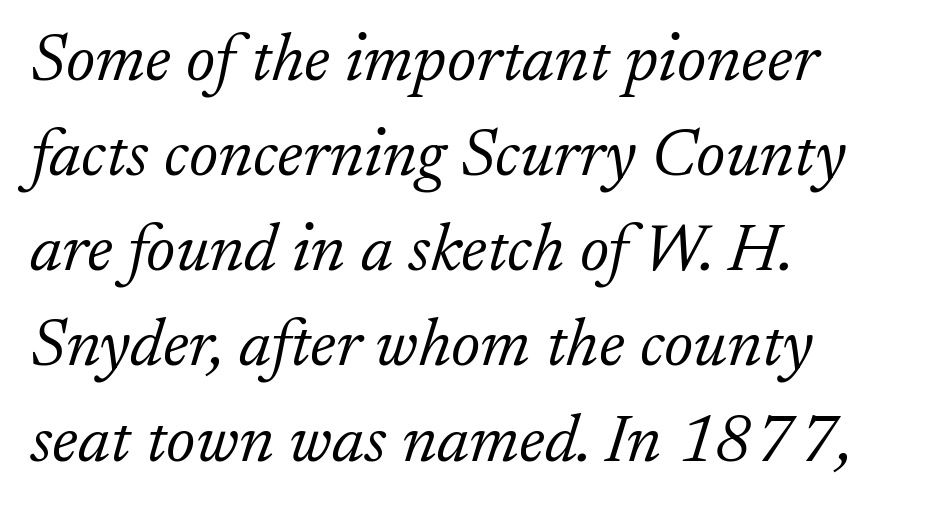
{"serif": "yes", "italic": "yes", "lean": "right", "slant_degrees": 17, "bold": "no", "weight": "light", "width": "normal", "stroke_contrast": "low", "x_height": "small", "monospaced": "no", "underline": "no", "align": "left", "line_spacing": "normal", "line_spacing_ratio": 1.42, "letter_spacing": "normal", "letter_spacing_em": 0.0, "glyph_px": 67}
